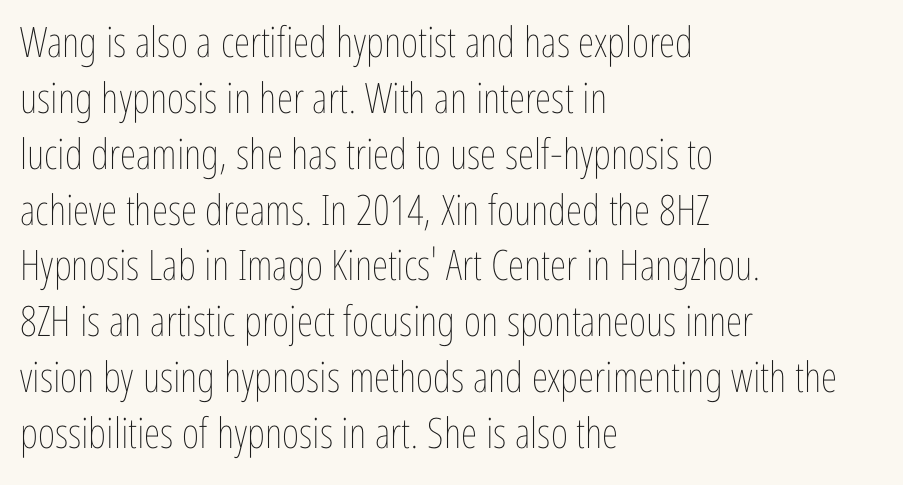
{"italic": "no", "bold": "no", "weight": "thin", "width": "condensed", "stroke_contrast": "low", "x_height": "medium", "monospaced": "no", "underline": "no", "align": "left", "line_spacing": "normal", "line_spacing_ratio": 1.33, "letter_spacing": "normal", "letter_spacing_em": 0.0, "glyph_px": 42}
